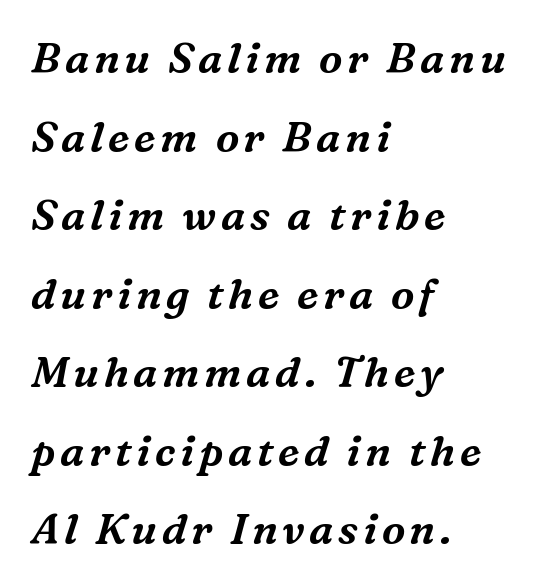
The image shows 42 px serif type, italic (leaning right); set left-aligned, line spacing 1.87x, not underlined; medium stroke contrast and a medium x-height.
